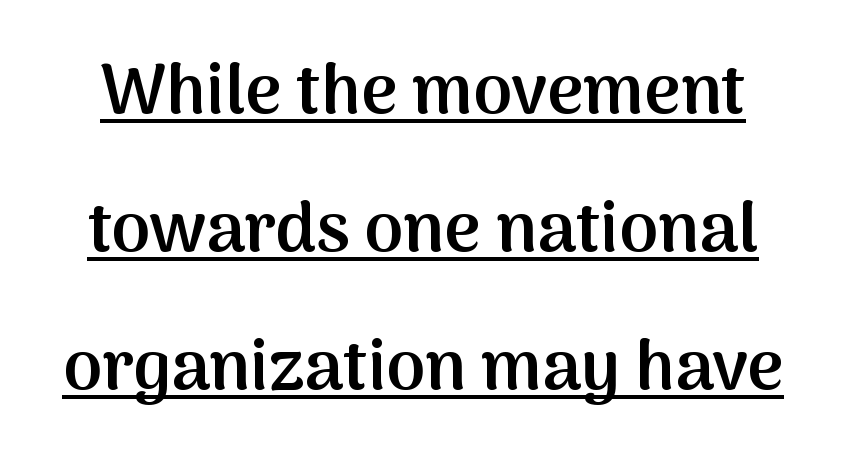
Think of a printed novel: that variable character pitch is what you see here. The space between consecutive lines is lavish. The glyphs in this specimen are sans serif. No italicization has been applied; the sample stays upright. The rendering uses the underline text-decoration. I'd describe the lettering as semibold — firm but not a full bold.
